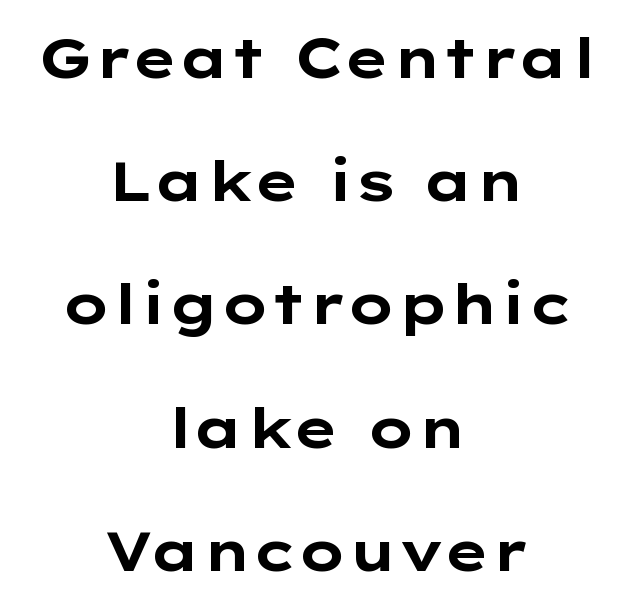
Q: Is the text bold? A: Yes.
Q: Is the text italic (slanted)? A: No, it is upright.
Q: Is the typeface a serif or a sans-serif typeface? A: Sans-serif.
Q: Is the text underlined? A: No.
Q: How is the paragraph aligned? A: Centered.
Q: Is the spacing between letters normal or unusually wide? A: Normal.
Q: Is the spacing between lines tight, normal or loose? A: Loose.
Q: Width (condensed, normal, or wide)? A: Wide.
Q: Stroke contrast? A: Low.
Q: x-height? A: Medium.
Q: Monospaced? A: No.
